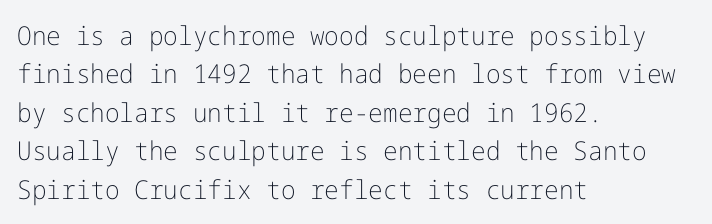
{"italic": "no", "bold": "no", "underline": "no", "align": "left", "line_spacing": "normal", "line_spacing_ratio": 1.48, "letter_spacing": "normal", "letter_spacing_em": 0.0, "glyph_px": 26}
